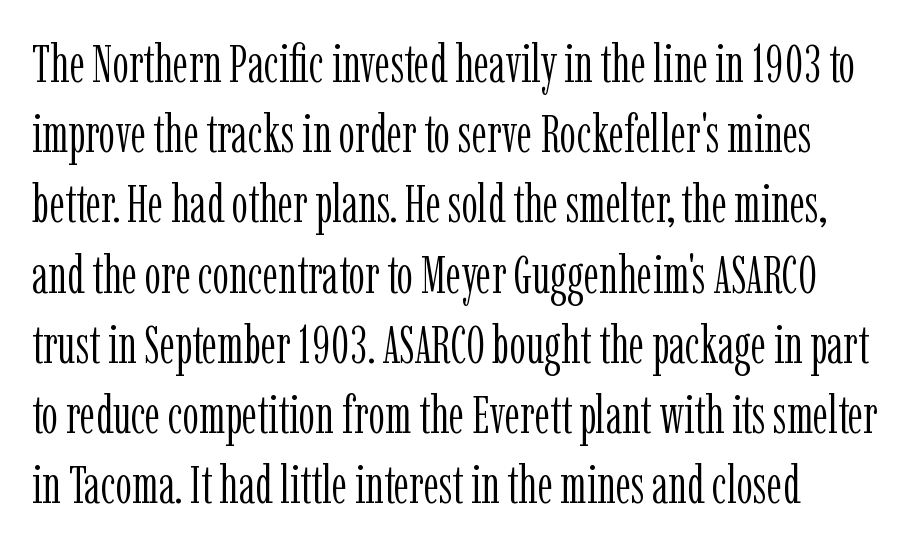
{"serif": "yes", "italic": "no", "bold": "no", "weight": "light", "width": "condensed", "stroke_contrast": "low", "x_height": "medium", "monospaced": "no", "underline": "no", "line_spacing": "normal", "line_spacing_ratio": 1.35, "letter_spacing": "normal", "letter_spacing_em": 0.0, "glyph_px": 52}
